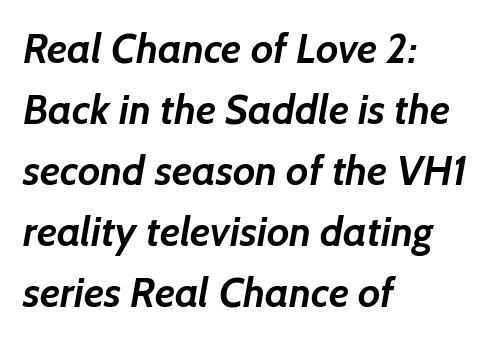
A sans-serif font was chosen for this passage. Spacing verdict: proportional, widths tailored to each character. Line spacing here is normal. Observe the ordinary spacing: letters are neighbours, not strangers.
